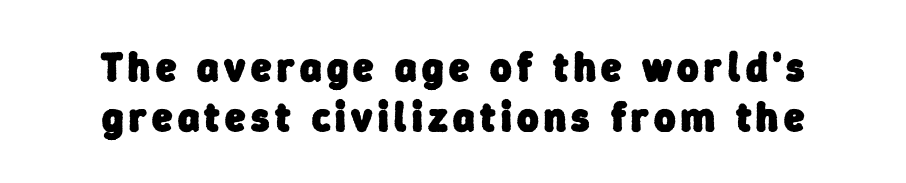
The letters advance in unequal steps, a hallmark of proportional type. The rendering shows plain stroke endings on the letterforms — a sans-serif design. The glyphs have the mass of a bold cut. Decoration check: the copy has no underline.
